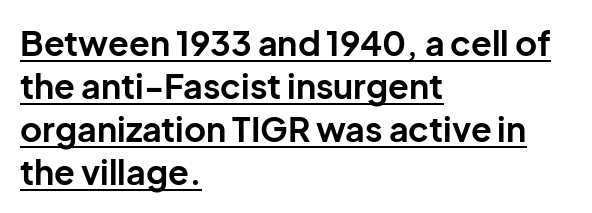
{"serif": "no", "italic": "no", "bold": "yes", "weight": "bold", "width": "normal", "stroke_contrast": "low", "x_height": "medium", "monospaced": "no", "underline": "yes", "align": "left", "line_spacing": "normal", "line_spacing_ratio": 1.26, "letter_spacing": "normal", "letter_spacing_em": 0.0, "glyph_px": 34}
